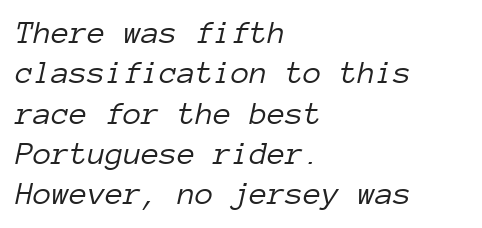
The image shows 33 px light type, italic (leaning right), monospaced; set left-aligned, line spacing 1.22x, normal letter spacing, not underlined; low stroke contrast and a medium x-height.
